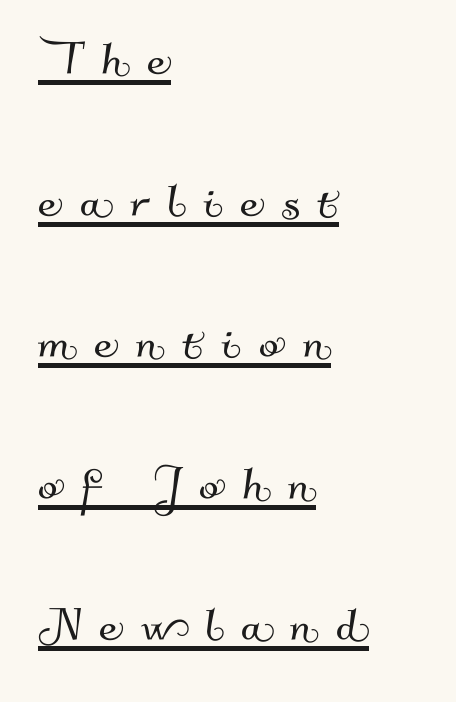
In CSS terms this would be text-align: left. Notice how a bar underscores the lettering throughout. Honestly, the rows look like they've been pulled way apart. A sans-serif font was chosen for this passage. The letterforms stand isolated, each surrounded by extra space.
